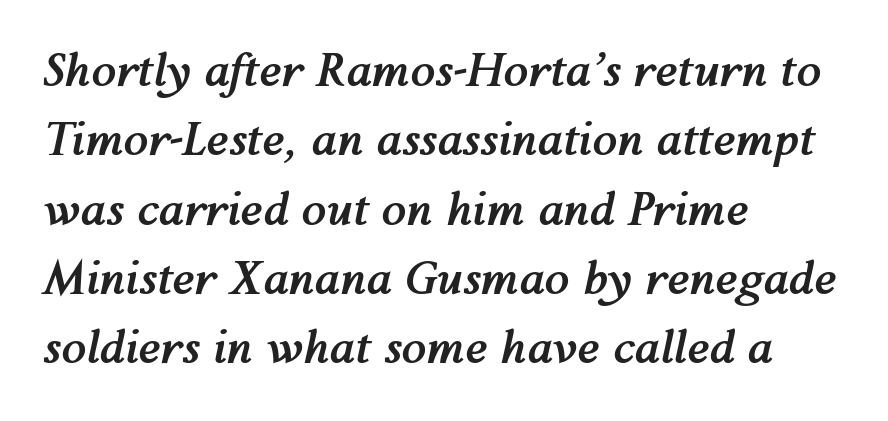
The image shows 45 px semibold type, italic (leaning right); set left-aligned, normal line spacing (1.54x), normal letter spacing, not underlined; medium stroke contrast and a medium x-height.
